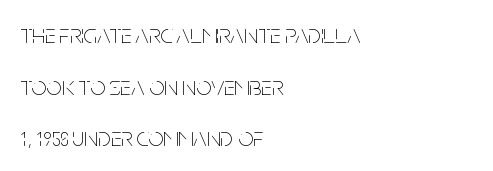
{"italic": "no", "bold": "no", "underline": "no", "align": "left", "line_spacing": "loose", "line_spacing_ratio": 1.91, "letter_spacing": "normal", "letter_spacing_em": 0.0, "glyph_px": 27}
